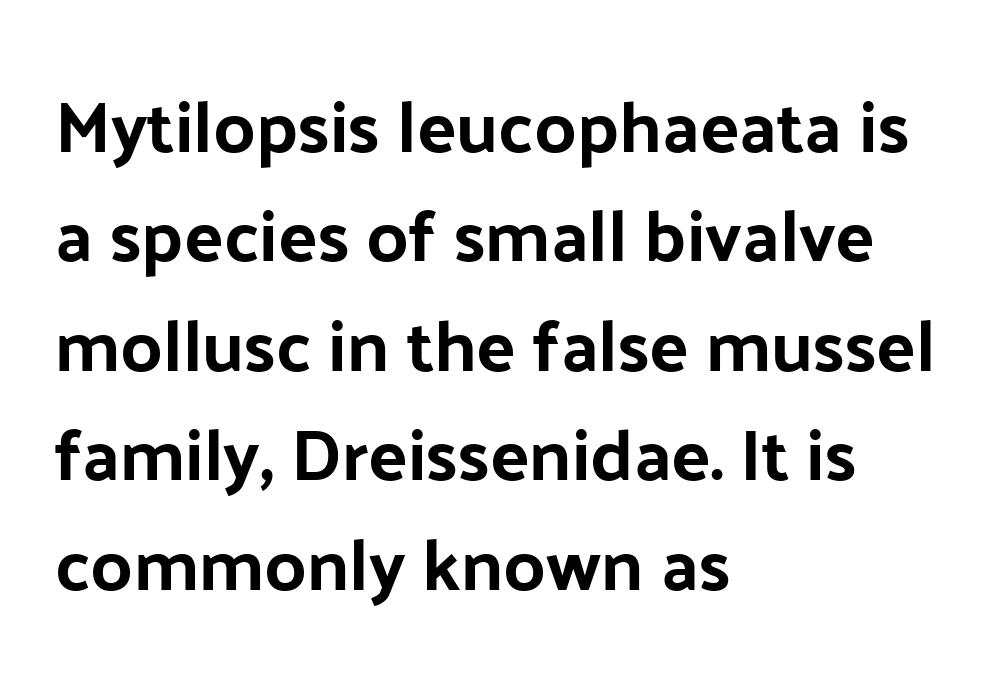
The image shows 73 px bold sans-serif type, upright; set left-aligned, normal line spacing (1.5x), normal letter spacing, not underlined; low stroke contrast and a medium x-height.
